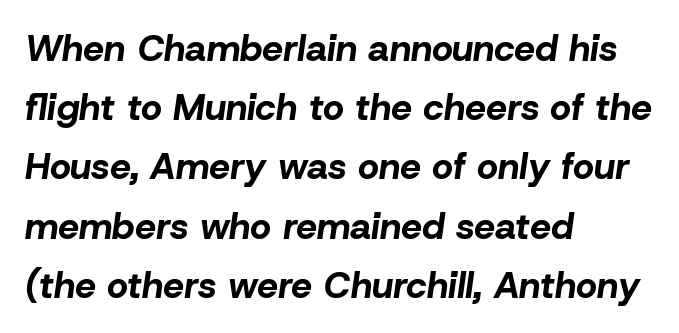
{"italic": "yes", "lean": "right", "slant_degrees": 8, "bold": "yes", "weight": "bold", "width": "normal", "stroke_contrast": "low", "x_height": "medium", "monospaced": "no", "underline": "no", "align": "left", "line_spacing": "normal", "line_spacing_ratio": 1.6, "letter_spacing": "normal", "letter_spacing_em": 0.0, "glyph_px": 37}
